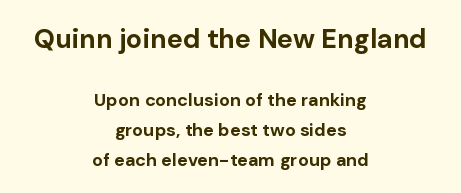
The image shows 27 px bold type, upright; set centered, normal line spacing (1.67x), normal letter spacing, not underlined; the first (top) block is 1.5x larger.
